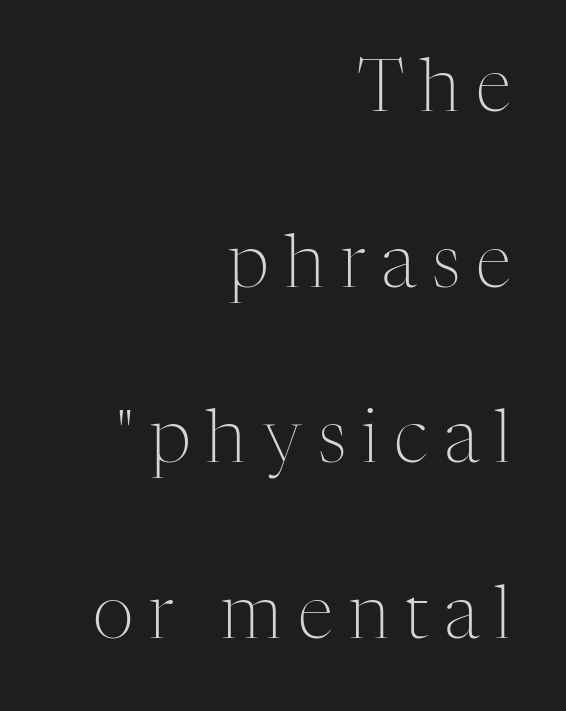
These lines are rendered in a variable-pitch font. The typeface has the unassuming heft of standard copy or less. Someone cranked the tracking dial way up on this one. What's the leading like? Stretched, with rows far apart. Clear beneath every line of the passage. Style check: upright.
